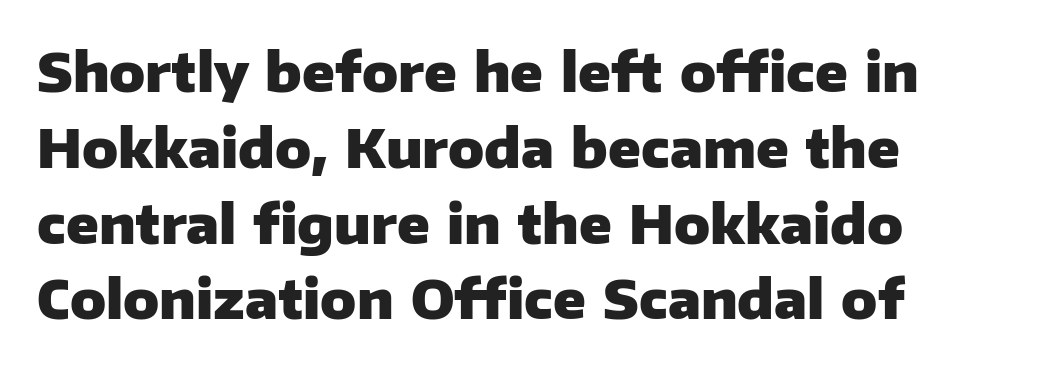
{"serif": "no", "italic": "no", "bold": "yes", "weight": "heavy", "width": "normal", "stroke_contrast": "low", "x_height": "medium", "monospaced": "no", "underline": "no", "align": "left", "line_spacing": "normal", "line_spacing_ratio": 1.43, "letter_spacing": "normal", "letter_spacing_em": 0.0, "glyph_px": 53}
